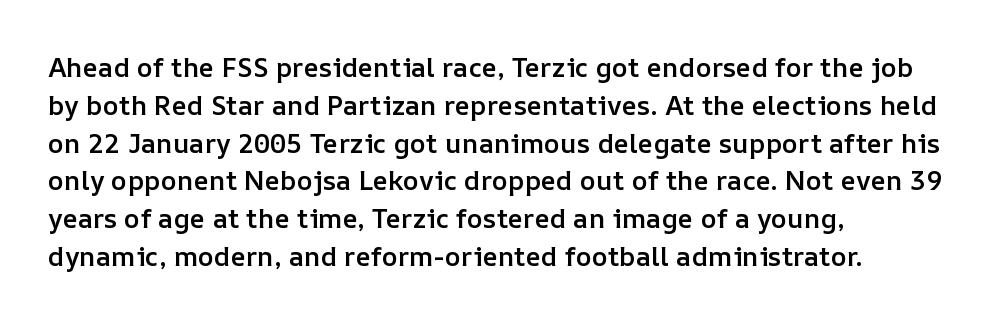
Short note: letters normally spaced. In terms of weight, the rendering is demibold, just under bold. Students, observe: this is what conventionally led text looks like. The typography opts for an upright posture over an oblique one. Each line starts at the same left margin while the right side varies. Check the space under the baseline: it is left empty.
